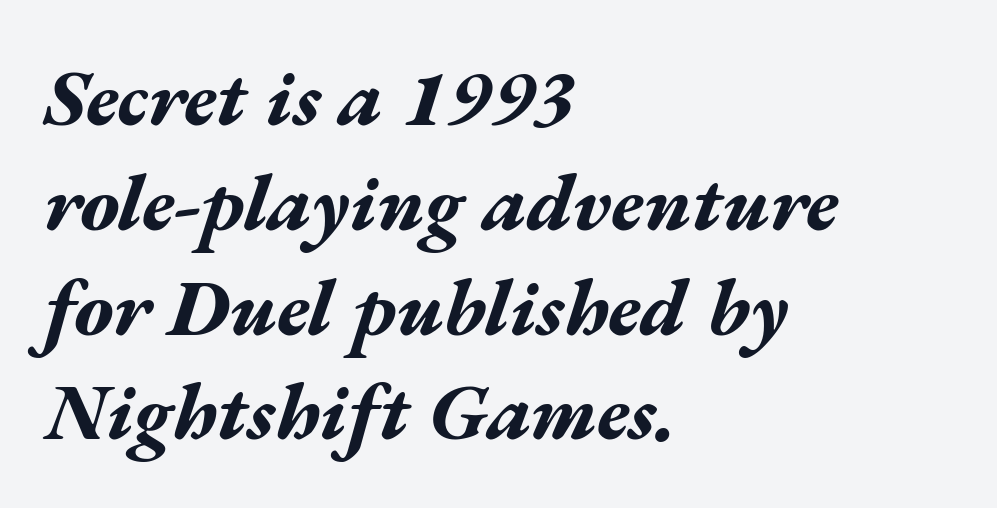
The image shows 80 px bold, wide type, italic (leaning right); set left-aligned, normal line spacing (1.31x), normal letter spacing, not underlined; medium stroke contrast and a medium x-height.
